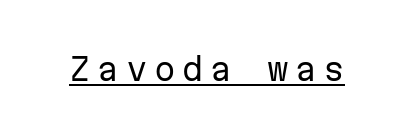
Q: Is the text bold? A: No.
Q: Is the text italic (slanted)? A: No, it is upright.
Q: Is the typeface a serif or a sans-serif typeface? A: Sans-serif.
Q: Is the text underlined? A: Yes.
Q: Is the spacing between letters normal or unusually wide? A: Unusually wide.
Q: Width (condensed, normal, or wide)? A: Normal.
Q: Stroke contrast? A: Low.
Q: x-height? A: Medium.
Q: Monospaced? A: Yes.
